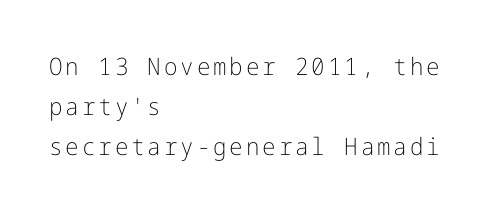
Q: Is the text bold? A: No.
Q: Is the text italic (slanted)? A: No, it is upright.
Q: Is the text underlined? A: No.
Q: How is the paragraph aligned? A: Left-aligned.
Q: Is the spacing between lines tight, normal or loose? A: Normal.
